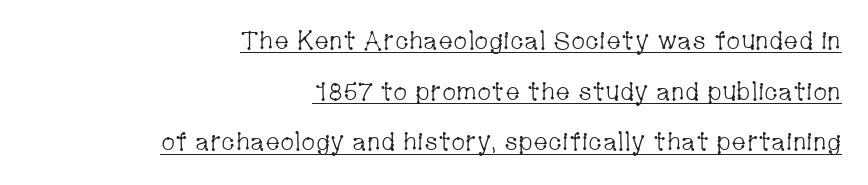
{"italic": "no", "bold": "no", "underline": "yes", "align": "right", "line_spacing": "loose", "line_spacing_ratio": 2.03, "letter_spacing": "normal", "letter_spacing_em": 0.0, "glyph_px": 25}
